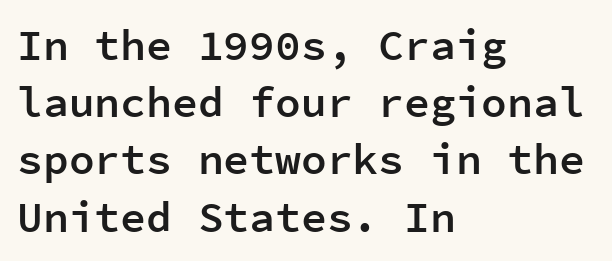
This is moderately heavy type, rendered in semibold. Each letter's strokes conclude bluntly, with no projecting serifs. A typesetter would call this zero additional tracking. The gap between lines stays unmarked. The space between consecutive lines is moderate.
